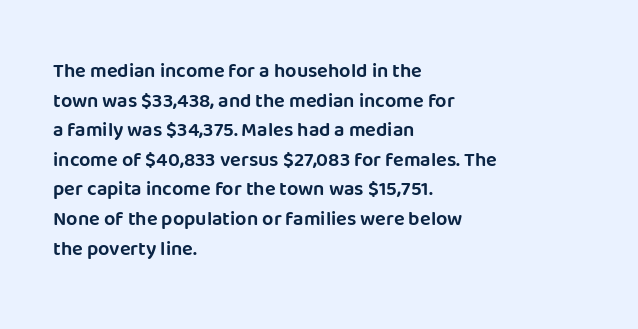
The image shows 20 px text type, upright; set left-aligned, normal line spacing (1.48x), normal letter spacing, not underlined.
